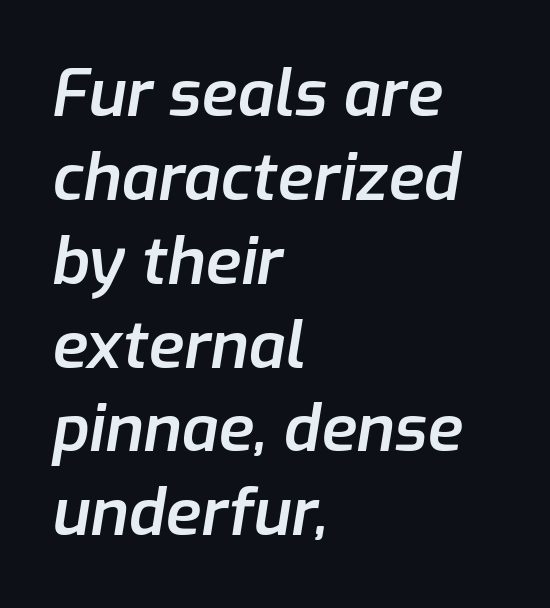
The image shows 65 px semibold type, italic (leaning right); set left-aligned, normal line spacing (1.29x), normal letter spacing, not underlined; low stroke contrast and a medium x-height.
